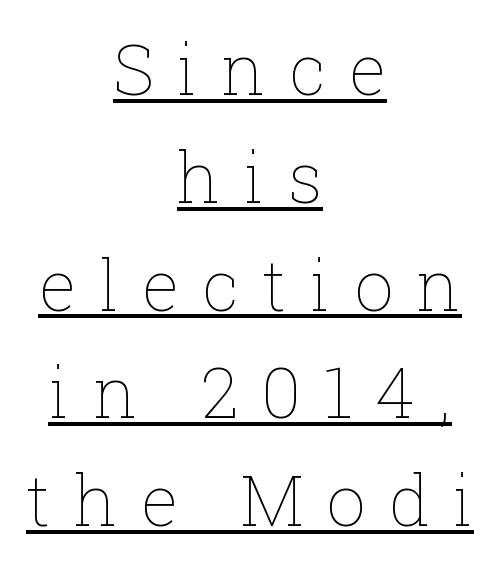
The lettering is marked with a stroke running underneath it. Compared with a flush-left layout, this one balances lines on the center instead. Leading matches the norm, producing a regular column. Students, note that the glyphs here are deliberately spaced far apart.
